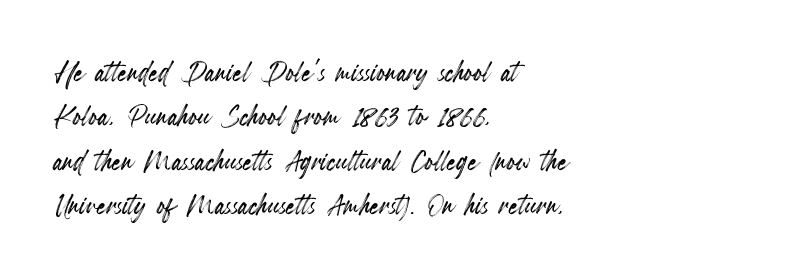
Q: Is the text italic (slanted)? A: Yes.
Q: Is the text underlined? A: No.
Q: How is the paragraph aligned? A: Left-aligned.
Q: Is the spacing between letters normal or unusually wide? A: Normal.
Q: Width (condensed, normal, or wide)? A: Condensed.
Q: x-height? A: Small.
Q: Monospaced? A: No.
